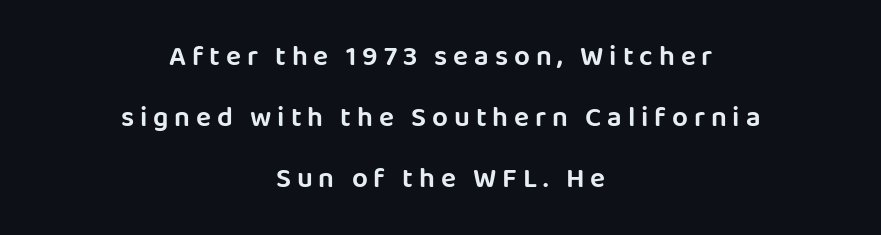
{"serif": "no", "italic": "no", "width": "normal", "stroke_contrast": "low", "x_height": "large", "monospaced": "no", "underline": "no", "align": "center", "line_spacing": "loose", "line_spacing_ratio": 2.18, "letter_spacing": "wide", "letter_spacing_em": 0.21, "glyph_px": 28}
